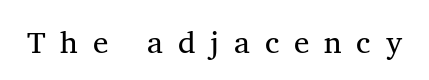
Q: Is the text bold? A: No.
Q: Is the text italic (slanted)? A: No, it is upright.
Q: Is the typeface a serif or a sans-serif typeface? A: Serif.
Q: Is the text underlined? A: No.
Q: Is the spacing between letters normal or unusually wide? A: Unusually wide.
Q: Width (condensed, normal, or wide)? A: Normal.
Q: Stroke contrast? A: Medium.
Q: x-height? A: Medium.
Q: Monospaced? A: No.
